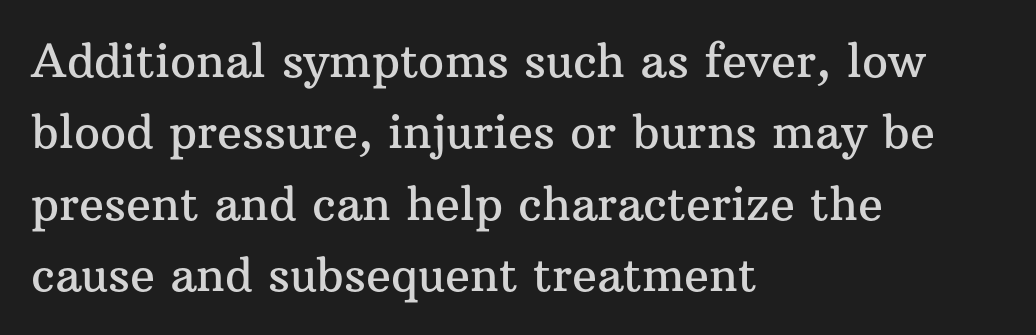
{"serif": "yes", "italic": "no", "width": "normal", "stroke_contrast": "medium", "x_height": "medium", "monospaced": "no", "underline": "no", "align": "left", "line_spacing": "normal", "line_spacing_ratio": 1.55, "letter_spacing": "normal", "letter_spacing_em": 0.0, "glyph_px": 46}
